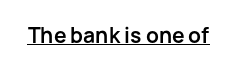
The image shows 21 px bold type, upright; set normal letter spacing, underlined.
